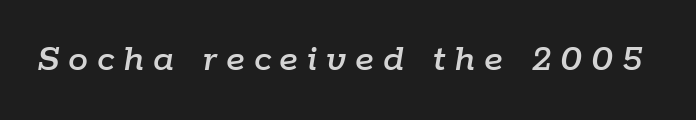
Do the characters align in a grid? No, the font is proportional. Glance below the letters and you will spot only blank space. Looking at the ascenders, they clearly lean. The face used here is rendered with a markedly widened letterfit.
